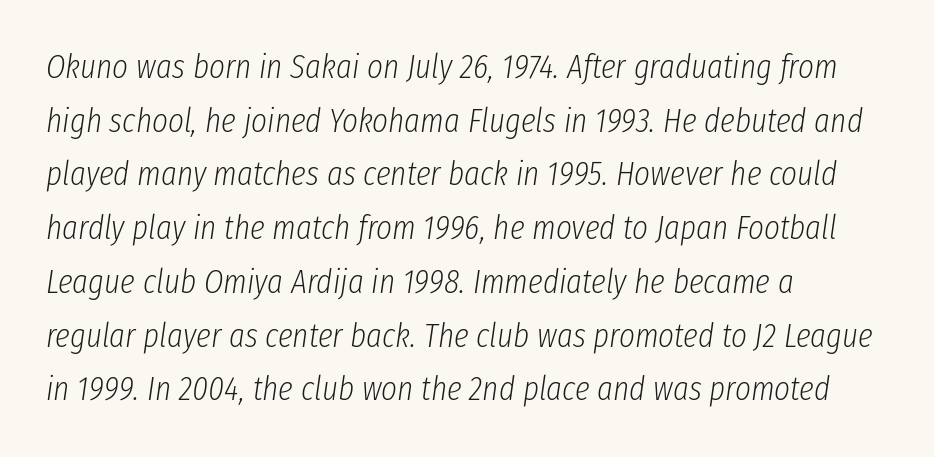
Q: Is the text bold? A: No.
Q: Is the text italic (slanted)? A: Yes, it leans right by about 8 degrees.
Q: Is the text underlined? A: No.
Q: How is the paragraph aligned? A: Left-aligned.
Q: Is the spacing between letters normal or unusually wide? A: Normal.
Q: Is the spacing between lines tight, normal or loose? A: Normal.
Q: Width (condensed, normal, or wide)? A: Condensed.
Q: Stroke contrast? A: Low.
Q: x-height? A: Medium.
Q: Monospaced? A: No.
